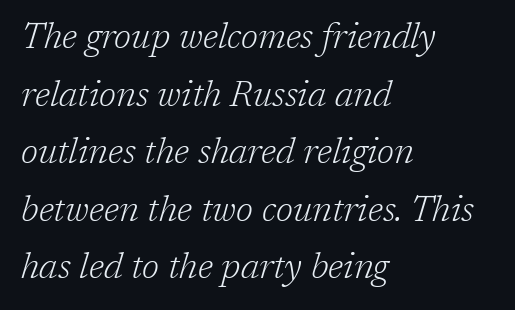
{"serif": "yes", "italic": "yes", "lean": "right", "slant_degrees": 17, "bold": "no", "weight": "light", "width": "normal", "stroke_contrast": "low", "x_height": "medium", "monospaced": "no", "underline": "no", "align": "left", "line_spacing": "normal", "line_spacing_ratio": 1.6, "letter_spacing": "normal", "letter_spacing_em": 0.0, "glyph_px": 36}
